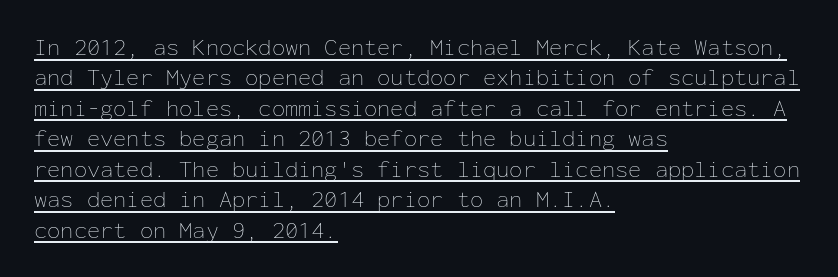
Q: Is the text bold? A: No.
Q: Is the text italic (slanted)? A: No, it is upright.
Q: Is the text underlined? A: Yes.
Q: How is the paragraph aligned? A: Left-aligned.
Q: Is the spacing between letters normal or unusually wide? A: Normal.
Q: Is the spacing between lines tight, normal or loose? A: Normal.
